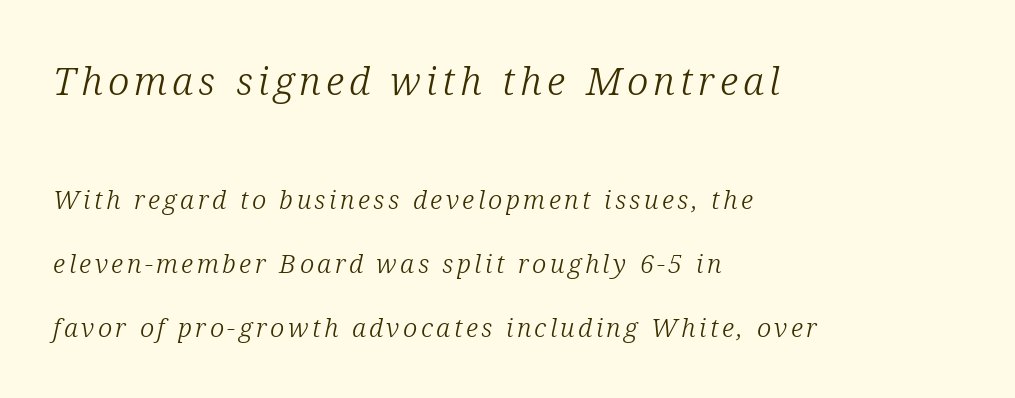
The image shows 39 px light serif type, italic (leaning right); set left-aligned, loose line spacing (2.47x), not underlined; the first (top) block is 1.5x larger; low stroke contrast and a medium x-height.
